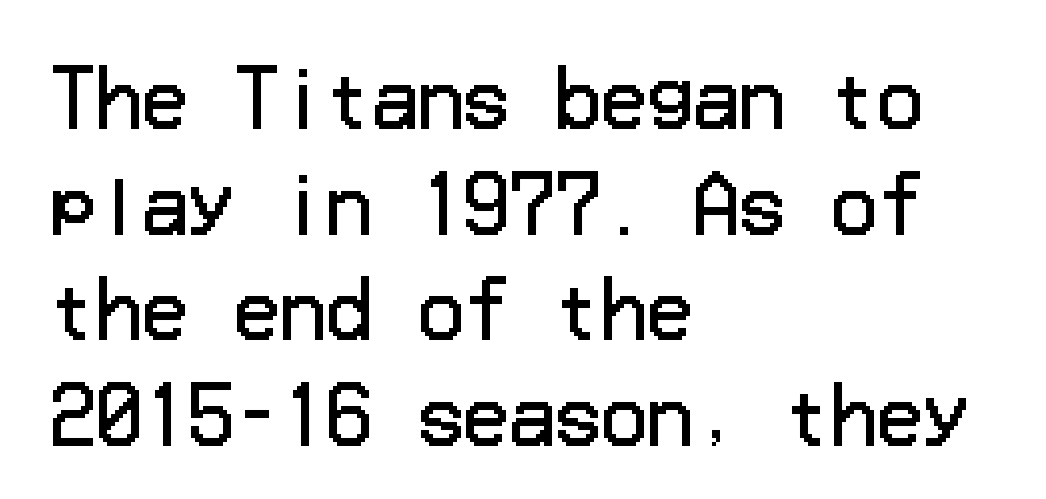
{"serif": "no", "italic": "no", "bold": "no", "weight": "regular", "width": "normal", "stroke_contrast": "low", "x_height": "medium", "underline": "no", "align": "left", "line_spacing": "normal", "line_spacing_ratio": 1.39, "letter_spacing": "normal", "letter_spacing_em": 0.0, "glyph_px": 76}
